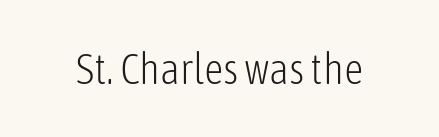
Q: Is the text bold? A: No.
Q: Is the text italic (slanted)? A: No, it is upright.
Q: Is the typeface a serif or a sans-serif typeface? A: Sans-serif.
Q: Is the text underlined? A: No.
Q: Is the spacing between letters normal or unusually wide? A: Normal.
Q: Width (condensed, normal, or wide)? A: Condensed.
Q: Stroke contrast? A: Low.
Q: x-height? A: Medium.
Q: Monospaced? A: No.
